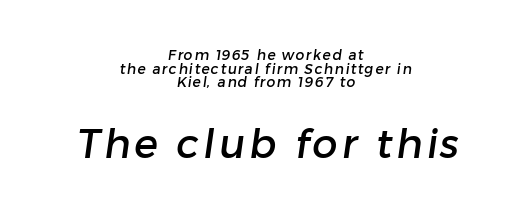
{"serif": "no", "width": "normal", "stroke_contrast": "low", "x_height": "medium", "monospaced": "no", "underline": "no", "align": "center", "line_spacing": "tight", "line_spacing_ratio": 0.98, "larger_block": "second", "size_ratio": 2.86, "glyph_px": 40}
